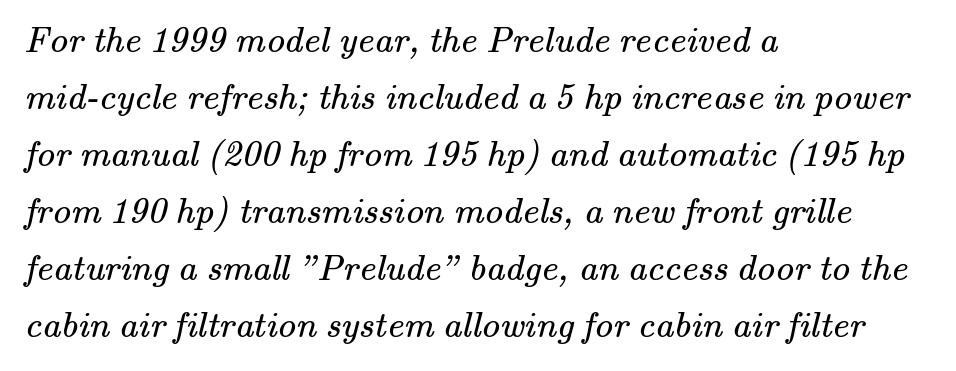
{"serif": "yes", "bold": "no", "weight": "regular", "width": "normal", "stroke_contrast": "medium", "x_height": "small", "monospaced": "no", "underline": "no", "align": "left", "line_spacing": "normal", "line_spacing_ratio": 1.54, "letter_spacing": "normal", "letter_spacing_em": 0.0, "glyph_px": 37}
